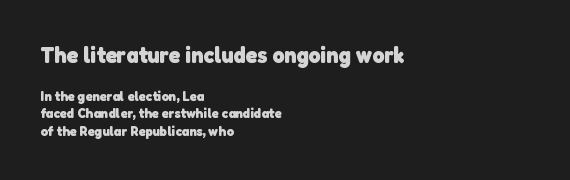
Students, note that the glyphs here touch the page at normal intervals. The first block has been scaled up relative to the second. No word sits above an underline. The glyphs have the mass of a bold cut. Every row of glyphs begins at an identical x-position on the left.
